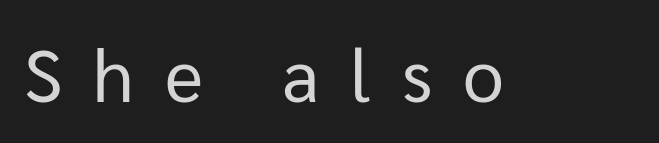
The image shows 73 px regular-weight sans-serif type, upright; set unusually wide letter spacing (+0.42 em), not underlined; low stroke contrast and a medium x-height.
